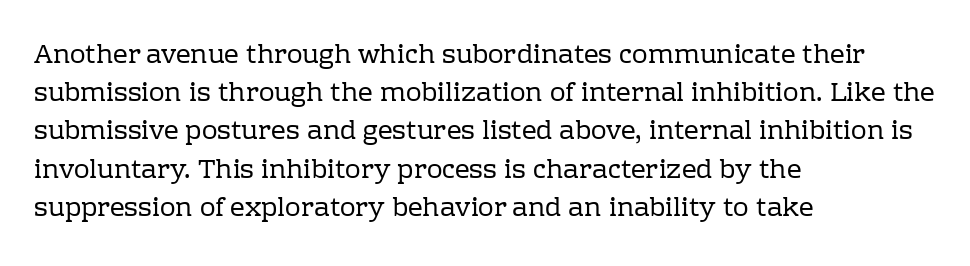
{"italic": "no", "bold": "no", "underline": "no", "align": "left", "line_spacing": "normal", "line_spacing_ratio": 1.47, "letter_spacing": "normal", "letter_spacing_em": 0.0, "glyph_px": 26}
